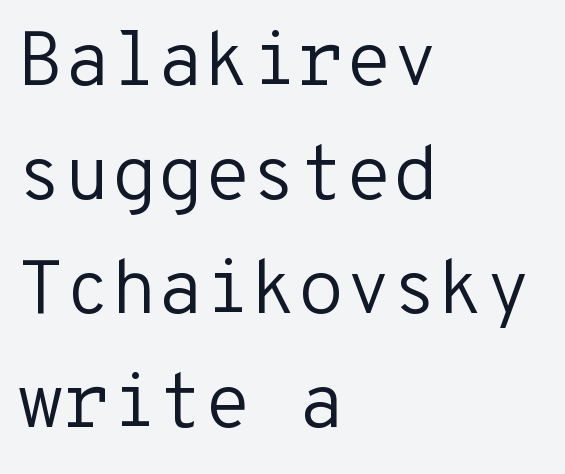
The image shows 76 px regular-weight sans-serif type, upright, monospaced; set left-aligned, normal line spacing (1.5x), normal letter spacing, not underlined; low stroke contrast and a medium x-height.
